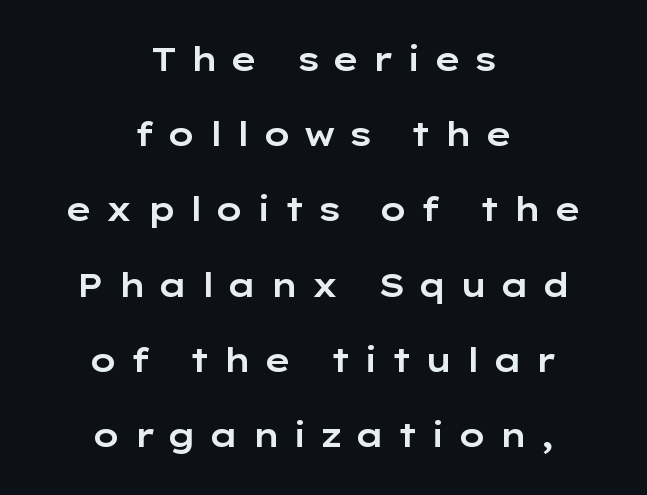
{"serif": "no", "italic": "no", "width": "wide", "stroke_contrast": "low", "x_height": "medium", "monospaced": "no", "underline": "no", "align": "center", "line_spacing": "loose", "line_spacing_ratio": 2.28, "letter_spacing": "wide", "letter_spacing_em": 0.35, "glyph_px": 33}
